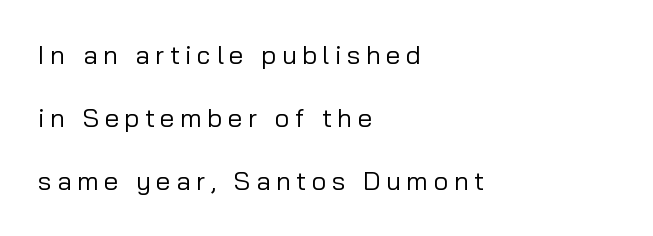
The image shows 26 px text type, upright; set left-aligned, loose line spacing (2.43x), unusually wide letter spacing (+0.21 em), not underlined.
